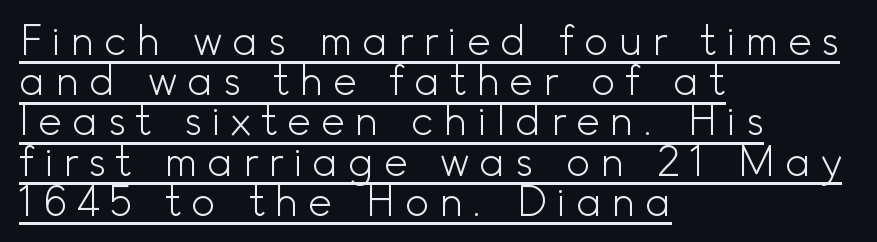
{"serif": "no", "italic": "no", "bold": "no", "weight": "light", "width": "normal", "x_height": "small", "monospaced": "no", "underline": "yes", "align": "left", "line_spacing": "tight", "line_spacing_ratio": 0.98, "letter_spacing": "wide", "letter_spacing_em": 0.23, "glyph_px": 41}
